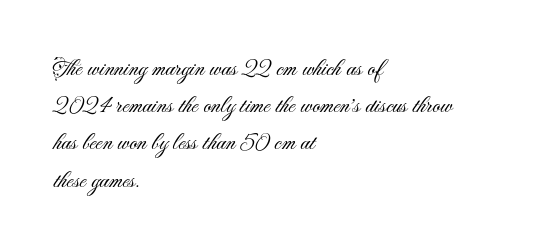
This sample uses plain, unmodified letter spacing. Has an underline been added? It has not. The designer left line spacing at the default. The cut favours lightness, reaching ordinary text weight at its darkest. Layout note: lines flush left.
